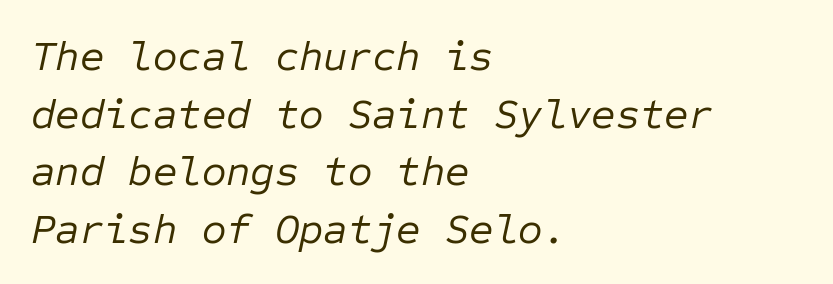
Q: Is the text bold? A: No.
Q: Is the text italic (slanted)? A: Yes, it leans right by about 12 degrees.
Q: Is the text underlined? A: No.
Q: How is the paragraph aligned? A: Left-aligned.
Q: Is the spacing between letters normal or unusually wide? A: Normal.
Q: Is the spacing between lines tight, normal or loose? A: Normal.
Q: Width (condensed, normal, or wide)? A: Normal.
Q: Stroke contrast? A: Low.
Q: x-height? A: Medium.
Q: Monospaced? A: Yes.
